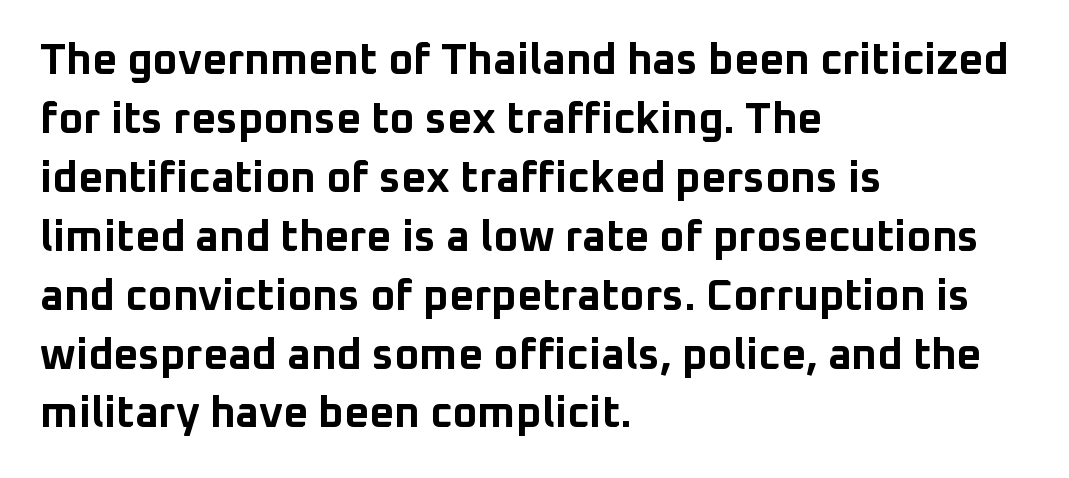
The image shows 43 px bold sans-serif type, upright; set left-aligned, normal line spacing (1.37x), normal letter spacing, not underlined; low stroke contrast and a medium x-height.
